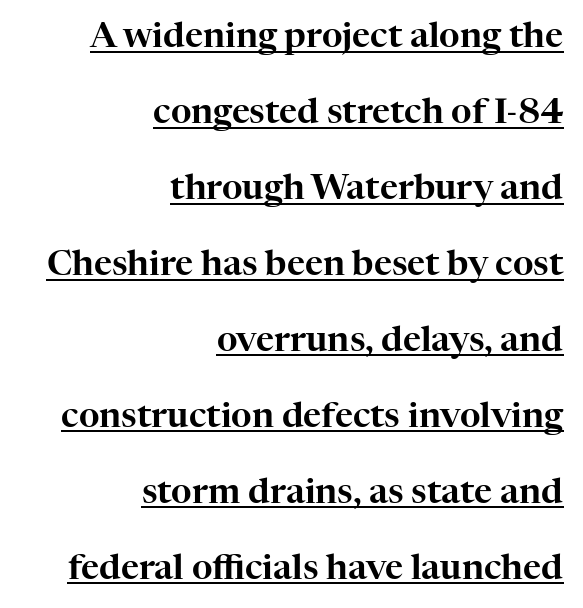
The image shows 35 px serif type, upright; set right-aligned, loose line spacing (2.17x), normal letter spacing, underlined; high stroke contrast and a medium x-height.
